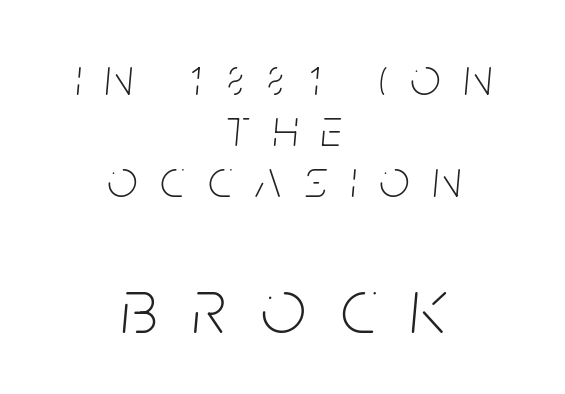
{"italic": "yes", "lean": "right", "slant_degrees": 5, "bold": "no", "weight": "thin", "width": "condensed", "stroke_contrast": "low", "x_height": "large", "monospaced": "no", "underline": "no", "align": "center", "line_spacing": "tight", "line_spacing_ratio": 0.96, "letter_spacing": "wide", "letter_spacing_em": 0.44, "larger_block": "second", "size_ratio": 1.49, "glyph_px": 79}
